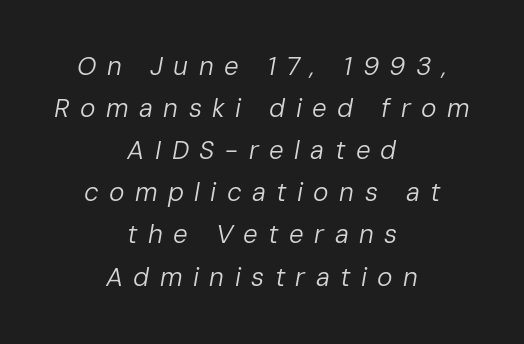
Q: Is the text bold? A: No.
Q: Is the text italic (slanted)? A: Yes, it leans right by about 10 degrees.
Q: Is the text underlined? A: No.
Q: How is the paragraph aligned? A: Centered.
Q: Is the spacing between letters normal or unusually wide? A: Unusually wide.
Q: Is the spacing between lines tight, normal or loose? A: Normal.
